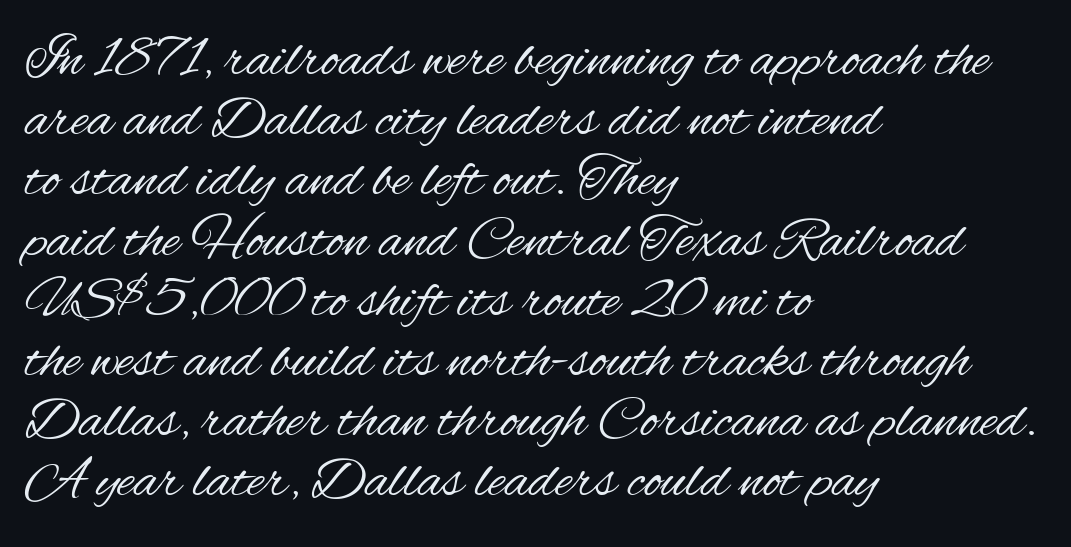
Q: Is the text bold? A: No.
Q: Is the text italic (slanted)? A: Yes.
Q: Is the typeface a serif or a sans-serif typeface? A: Sans-serif.
Q: Is the text underlined? A: No.
Q: How is the paragraph aligned? A: Left-aligned.
Q: Is the spacing between letters normal or unusually wide? A: Normal.
Q: Is the spacing between lines tight, normal or loose? A: Tight.
Q: Width (condensed, normal, or wide)? A: Condensed.
Q: Stroke contrast? A: Medium.
Q: x-height? A: Small.
Q: Monospaced? A: No.
